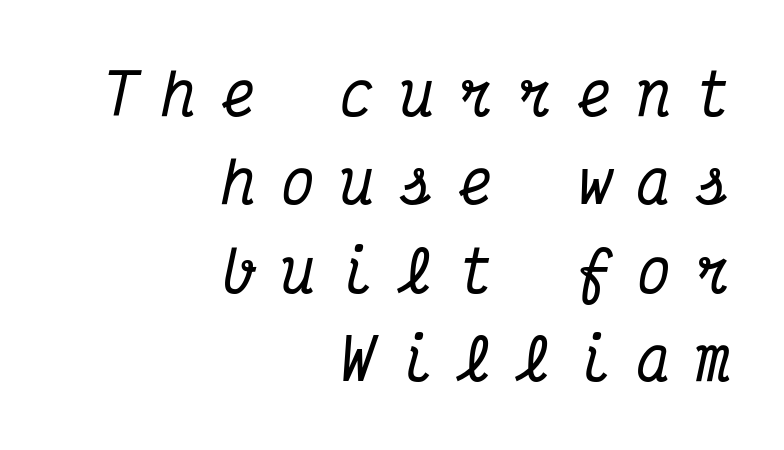
Q: Is the text italic (slanted)? A: Yes, it leans right by about 12 degrees.
Q: Is the typeface a serif or a sans-serif typeface? A: Serif.
Q: Is the text underlined? A: No.
Q: How is the paragraph aligned? A: Right-aligned.
Q: Is the spacing between letters normal or unusually wide? A: Unusually wide.
Q: Is the spacing between lines tight, normal or loose? A: Normal.
Q: Width (condensed, normal, or wide)? A: Condensed.
Q: Stroke contrast? A: Medium.
Q: x-height? A: Medium.
Q: Monospaced? A: Yes.
